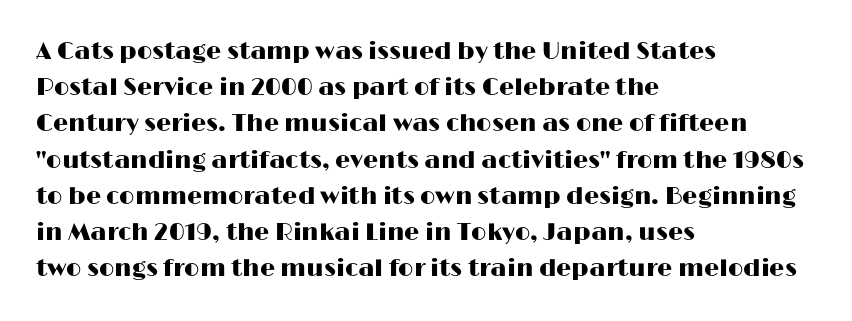
The image shows 24 px text type, upright; set left-aligned, normal line spacing (1.51x), normal letter spacing, not underlined.
